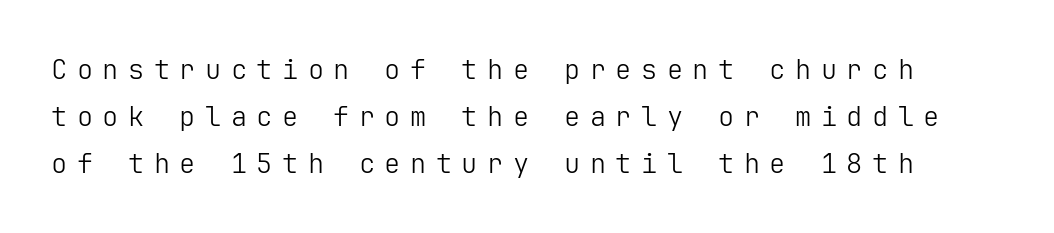
{"italic": "no", "bold": "no", "underline": "no", "line_spacing_ratio": 1.74, "letter_spacing": "wide", "letter_spacing_em": 0.35, "glyph_px": 27}
